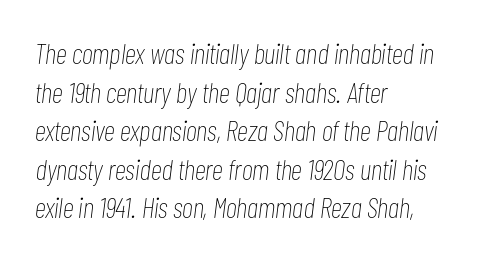
{"italic": "yes", "lean": "right", "slant_degrees": 7, "bold": "no", "weight": "thin", "width": "condensed", "stroke_contrast": "low", "x_height": "medium", "monospaced": "no", "underline": "no", "align": "left", "line_spacing": "normal", "line_spacing_ratio": 1.33, "letter_spacing": "normal", "letter_spacing_em": 0.0, "glyph_px": 29}
